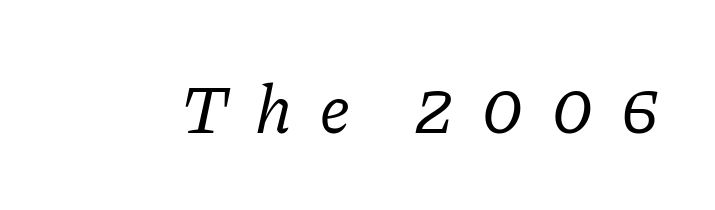
{"serif": "yes", "italic": "yes", "lean": "right", "slant_degrees": 11, "bold": "no", "weight": "regular", "width": "normal", "stroke_contrast": "low", "x_height": "medium", "monospaced": "no", "underline": "no", "letter_spacing": "wide", "letter_spacing_em": 0.39, "glyph_px": 70}
